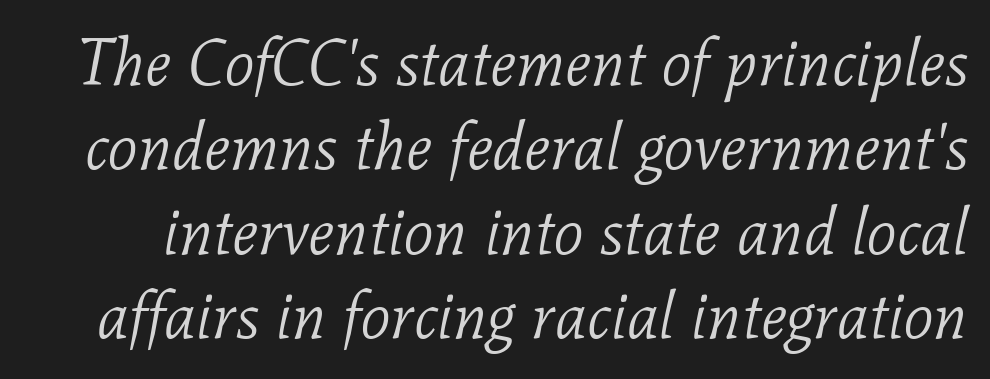
Q: Is the text bold? A: No.
Q: Is the text italic (slanted)? A: Yes, it leans right by about 11 degrees.
Q: Is the typeface a serif or a sans-serif typeface? A: Serif.
Q: Is the text underlined? A: No.
Q: Is the spacing between letters normal or unusually wide? A: Normal.
Q: Is the spacing between lines tight, normal or loose? A: Normal.
Q: Width (condensed, normal, or wide)? A: Normal.
Q: Stroke contrast? A: Low.
Q: x-height? A: Medium.
Q: Monospaced? A: No.
